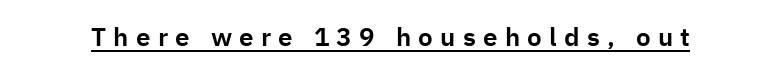
{"italic": "no", "underline": "yes", "letter_spacing": "wide", "letter_spacing_em": 0.28, "glyph_px": 26}
